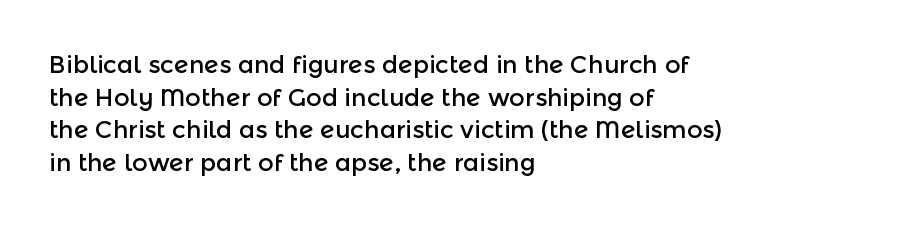
Q: Is the text italic (slanted)? A: No, it is upright.
Q: Is the text underlined? A: No.
Q: How is the paragraph aligned? A: Left-aligned.
Q: Is the spacing between letters normal or unusually wide? A: Normal.
Q: Is the spacing between lines tight, normal or loose? A: Normal.
